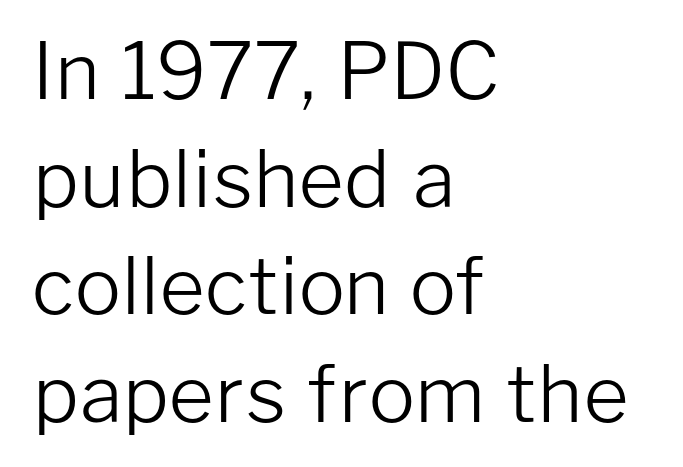
Q: Is the text bold? A: No.
Q: Is the text italic (slanted)? A: No, it is upright.
Q: Is the typeface a serif or a sans-serif typeface? A: Sans-serif.
Q: Is the text underlined? A: No.
Q: How is the paragraph aligned? A: Left-aligned.
Q: Is the spacing between letters normal or unusually wide? A: Normal.
Q: Is the spacing between lines tight, normal or loose? A: Normal.
Q: Width (condensed, normal, or wide)? A: Normal.
Q: Stroke contrast? A: Low.
Q: x-height? A: Medium.
Q: Monospaced? A: No.
